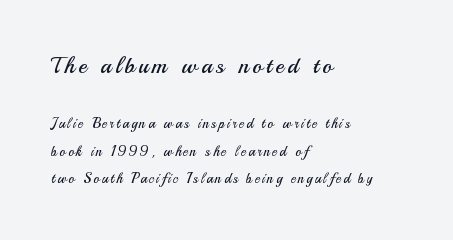
{"bold": "no", "underline": "no", "align": "left", "line_spacing": "loose", "line_spacing_ratio": 1.96, "larger_block": "first", "size_ratio": 1.64, "glyph_px": 23}
